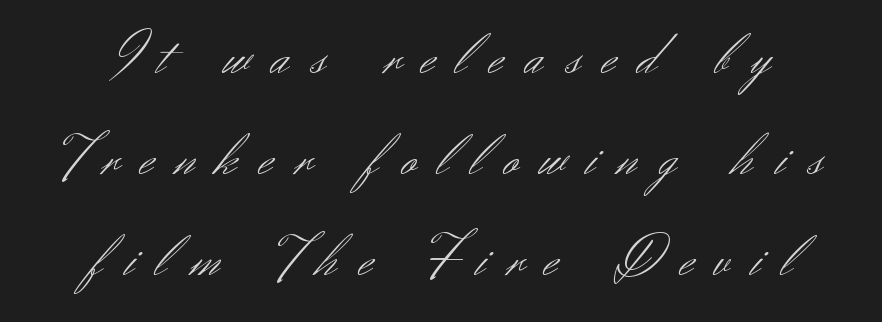
Q: Is the text bold? A: No.
Q: Is the text italic (slanted)? A: Yes.
Q: Is the typeface a serif or a sans-serif typeface? A: Sans-serif.
Q: Is the text underlined? A: No.
Q: How is the paragraph aligned? A: Centered.
Q: Is the spacing between letters normal or unusually wide? A: Unusually wide.
Q: Is the spacing between lines tight, normal or loose? A: Normal.
Q: Width (condensed, normal, or wide)? A: Normal.
Q: Stroke contrast? A: Medium.
Q: x-height? A: Small.
Q: Monospaced? A: No.
